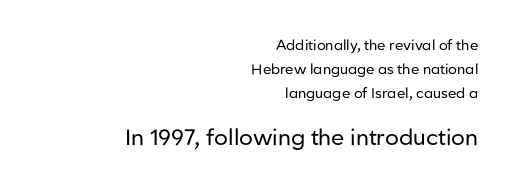
Ascenders rise straight up at ninety degrees. Which chunk is bigger? The second one — the bottom block dwarfs the top. Does extra space separate the letters? No, they use regular spacing. Caption: multi-line text, flush right, ragged left.
